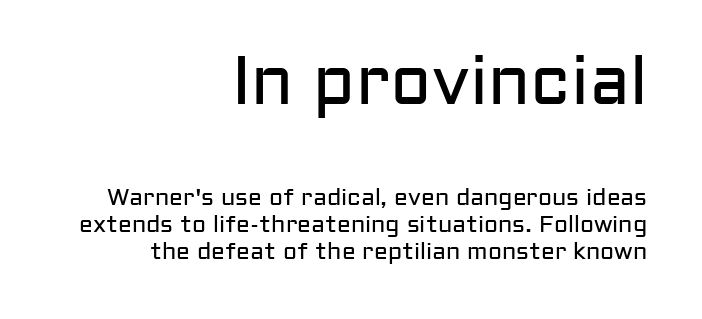
Q: Is the text bold? A: No.
Q: Is the text italic (slanted)? A: No, it is upright.
Q: Is the typeface a serif or a sans-serif typeface? A: Sans-serif.
Q: Is the text underlined? A: No.
Q: How is the paragraph aligned? A: Right-aligned.
Q: Is the spacing between letters normal or unusually wide? A: Normal.
Q: Which block of text is set in a larger size, the first (top) or the second (bottom)? A: The first (top) one.
Q: Width (condensed, normal, or wide)? A: Normal.
Q: Stroke contrast? A: Low.
Q: x-height? A: Medium.
Q: Monospaced? A: No.
